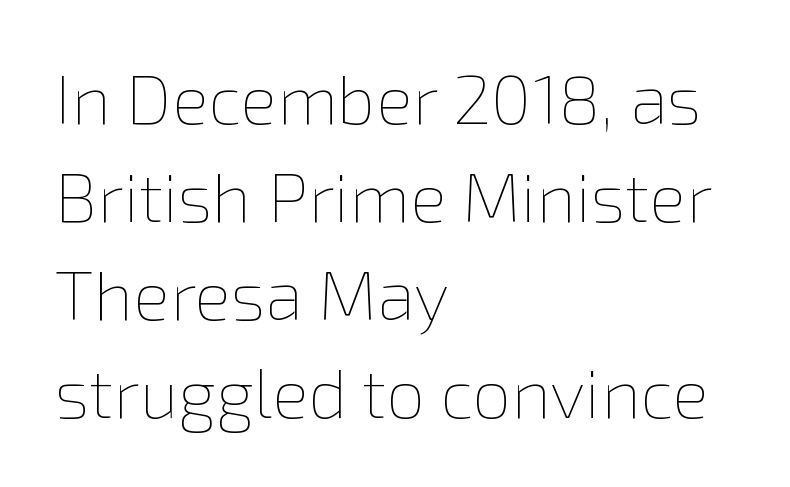
The specimen reads as upright at a glance. The paragraph has a hard left edge and a soft right edge. The passage shown is not bold in any degree. Leading matches the norm, producing a regular column.
